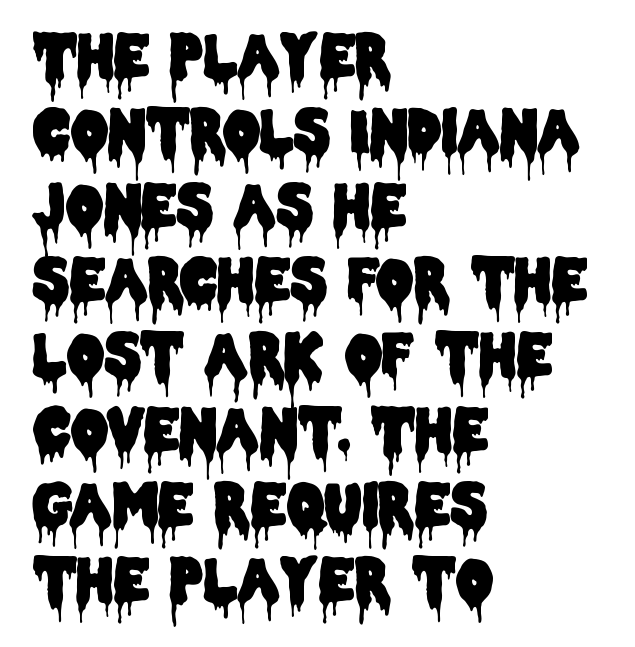
{"serif": "no", "italic": "no", "width": "condensed", "stroke_contrast": "low", "x_height": "large", "monospaced": "no", "underline": "no", "align": "left", "line_spacing": "normal", "line_spacing_ratio": 1.29, "letter_spacing": "normal", "letter_spacing_em": 0.0, "glyph_px": 58}
